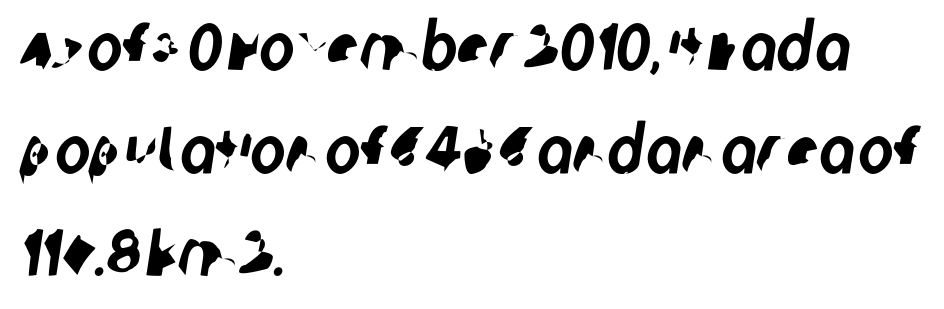
The type is set solid horizontally, with unmodified tracking. Teacher's note: observe the even left margin — that is flush-left alignment. Nobody drew a line under any word here. These lines are composed in type without serifs.
